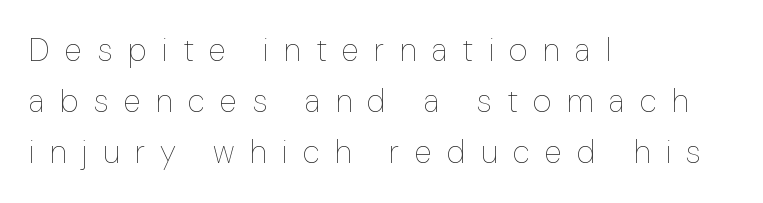
The image shows 32 px thin type, upright; set left-aligned, normal line spacing (1.6x), unusually wide letter spacing (+0.48 em), not underlined; low stroke contrast and a medium x-height.
